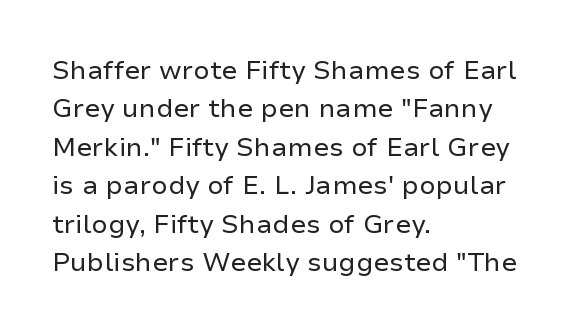
The image shows 26 px text type, upright; set left-aligned, normal line spacing (1.48x), normal letter spacing, not underlined.
